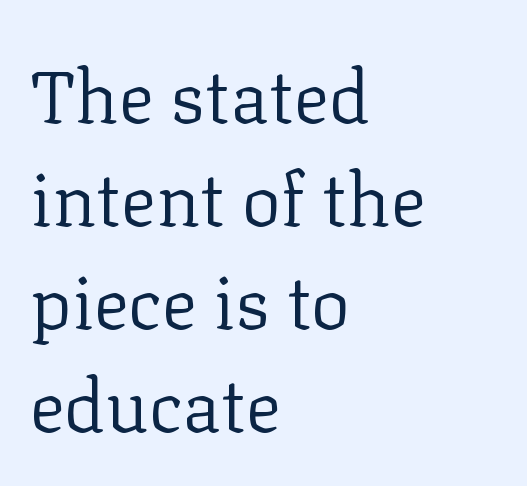
{"serif": "yes", "italic": "no", "bold": "no", "weight": "regular", "width": "normal", "stroke_contrast": "low", "x_height": "medium", "monospaced": "no", "underline": "no", "align": "left", "line_spacing": "normal", "line_spacing_ratio": 1.39, "letter_spacing": "normal", "letter_spacing_em": 0.0, "glyph_px": 74}
